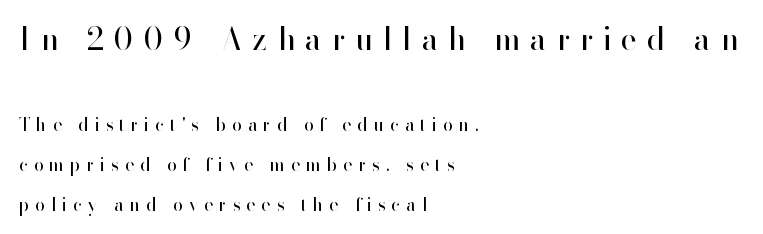
{"serif": "no", "italic": "no", "bold": "no", "weight": "regular", "width": "normal", "stroke_contrast": "high", "x_height": "small", "monospaced": "no", "underline": "no", "align": "left", "line_spacing": "loose", "line_spacing_ratio": 2.22, "letter_spacing": "wide", "letter_spacing_em": 0.34, "larger_block": "first", "size_ratio": 1.72, "glyph_px": 31}
